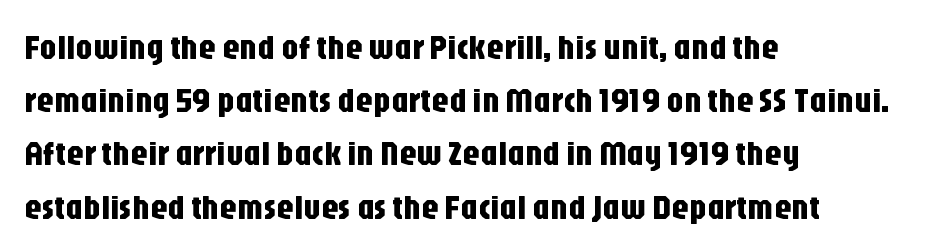
Q: Is the text italic (slanted)? A: No, it is upright.
Q: Is the typeface a serif or a sans-serif typeface? A: Sans-serif.
Q: Is the text underlined? A: No.
Q: How is the paragraph aligned? A: Left-aligned.
Q: Is the spacing between letters normal or unusually wide? A: Normal.
Q: Is the spacing between lines tight, normal or loose? A: Normal.
Q: Width (condensed, normal, or wide)? A: Condensed.
Q: Stroke contrast? A: Low.
Q: x-height? A: Large.
Q: Monospaced? A: No.
